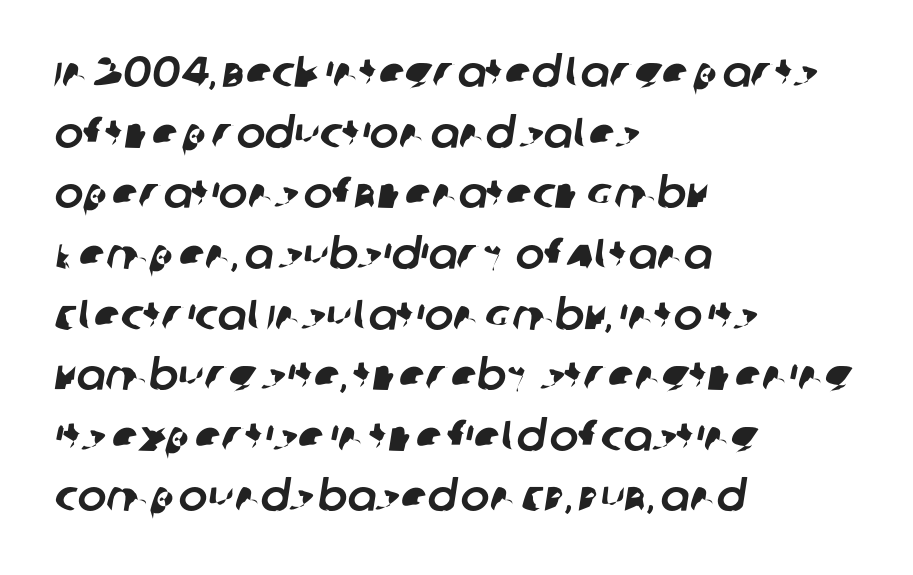
Q: Is the typeface a serif or a sans-serif typeface? A: Sans-serif.
Q: Is the text underlined? A: No.
Q: How is the paragraph aligned? A: Left-aligned.
Q: Is the spacing between letters normal or unusually wide? A: Normal.
Q: Is the spacing between lines tight, normal or loose? A: Normal.
Q: Width (condensed, normal, or wide)? A: Normal.
Q: Stroke contrast? A: Low.
Q: x-height? A: Large.
Q: Monospaced? A: No.
